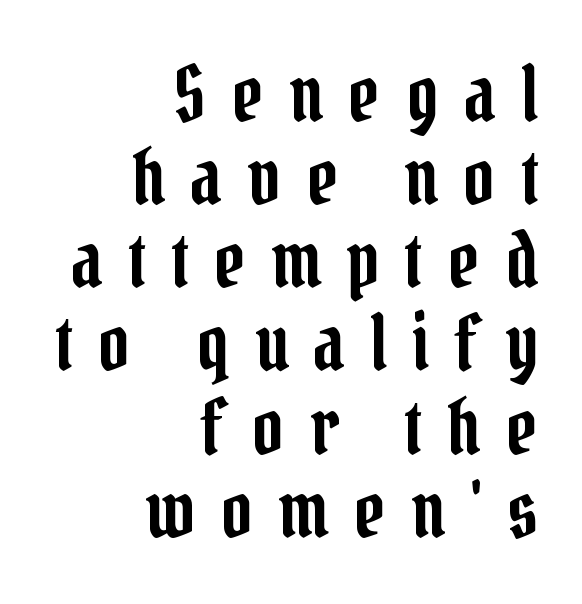
The image shows 77 px condensed serif type, upright; set right-aligned, tight line spacing (1.08x), unusually wide letter spacing (+0.33 em), not underlined; low stroke contrast and a medium x-height.
